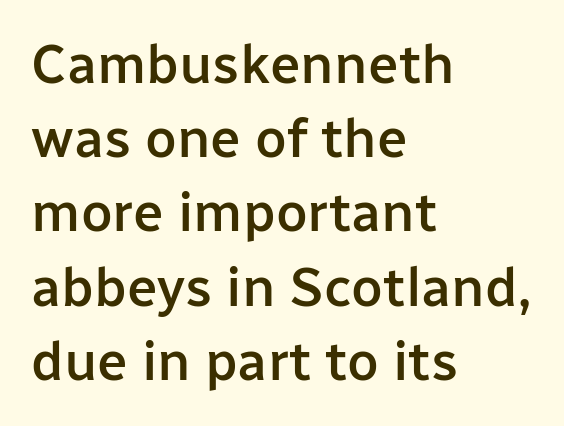
The image shows 55 px semibold sans-serif type, upright; set left-aligned, normal line spacing (1.35x), normal letter spacing, not underlined; low stroke contrast and a medium x-height.
